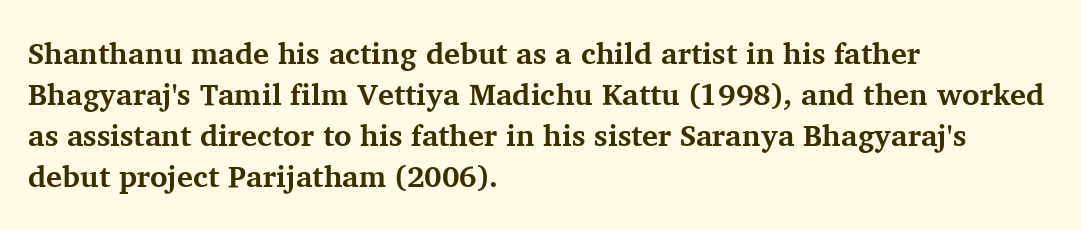
Is this a fixed-width face? No — the glyphs have proportional, varying widths. The compositor pushed each line to the left boundary. These lines were composed using upright roman letters. Descender tails drop into unmarked territory. Line spacing here is normal.
